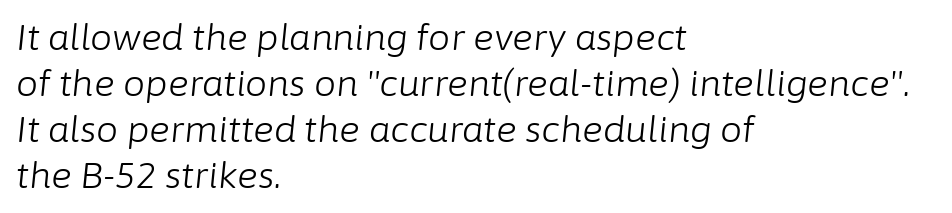
This is not heavy type; no bold has been used. This sample keeps an unexceptional amount of space between lines. Character widths vary here, with narrow letters taking less room than wide ones. The text block is weighted toward the left margin, trailing off unevenly rightward. Quick note: underline off.
